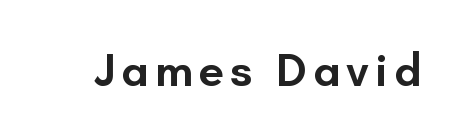
{"serif": "no", "italic": "no", "bold": "semi", "weight": "semibold", "width": "normal", "stroke_contrast": "low", "x_height": "small", "monospaced": "no", "underline": "no", "glyph_px": 46}
